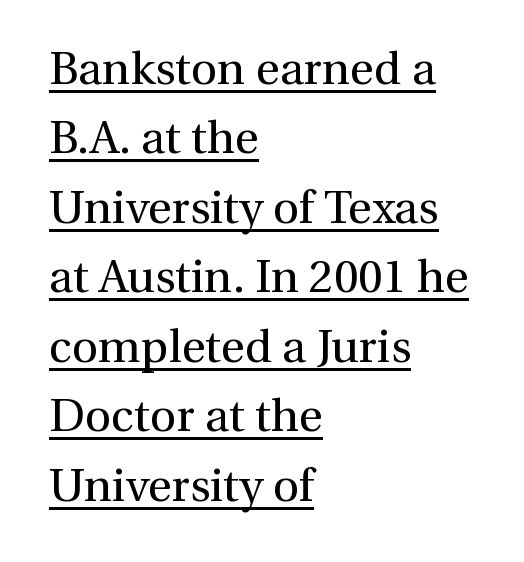
The face used here appears with an underline applied. Short note: letters normally spaced. In terms of posture, this sample is upright. This reads as an unemphasized weight, regular at the heaviest. These lines are composed in type with serifs.
